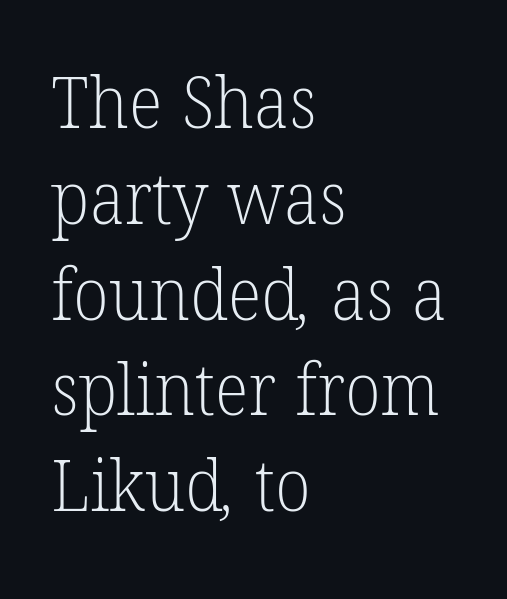
The image shows 72 px light serif type; set left-aligned, normal line spacing (1.33x), normal letter spacing, not underlined; low stroke contrast and a medium x-height.
